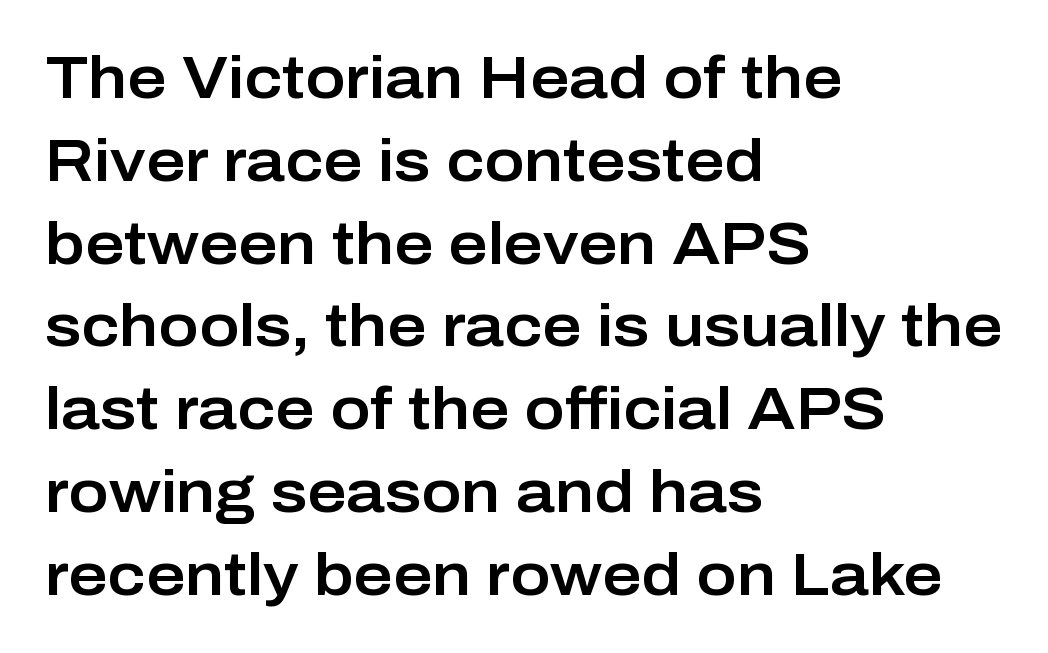
Q: Is the text italic (slanted)? A: No, it is upright.
Q: Is the typeface a serif or a sans-serif typeface? A: Sans-serif.
Q: Is the text underlined? A: No.
Q: How is the paragraph aligned? A: Left-aligned.
Q: Is the spacing between letters normal or unusually wide? A: Normal.
Q: Is the spacing between lines tight, normal or loose? A: Normal.
Q: Width (condensed, normal, or wide)? A: Normal.
Q: Stroke contrast? A: Low.
Q: x-height? A: Medium.
Q: Monospaced? A: No.
